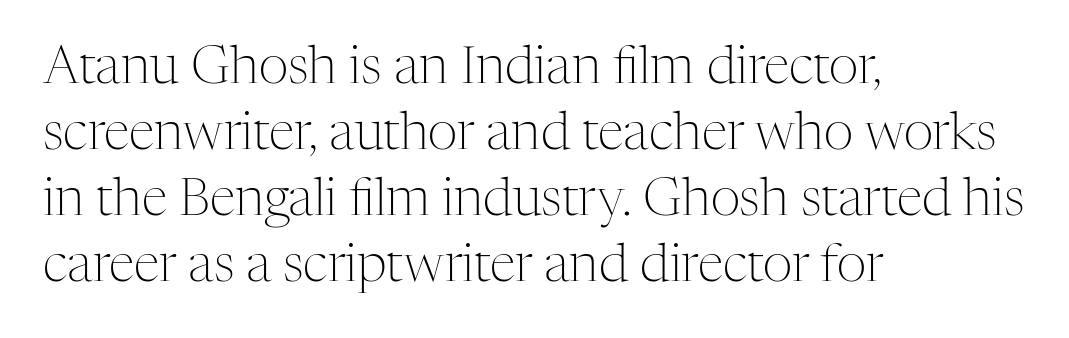
The image shows 52 px light serif type, upright; set left-aligned, normal line spacing (1.27x), normal letter spacing, not underlined; medium stroke contrast and a medium x-height.
